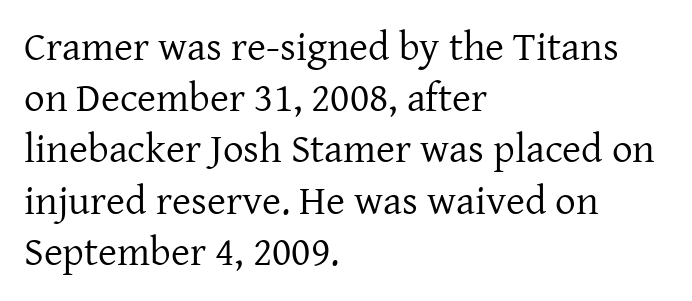
The image shows 41 px regular-weight serif type, upright; set left-aligned, normal line spacing (1.25x), normal letter spacing, not underlined; low stroke contrast and a medium x-height.
